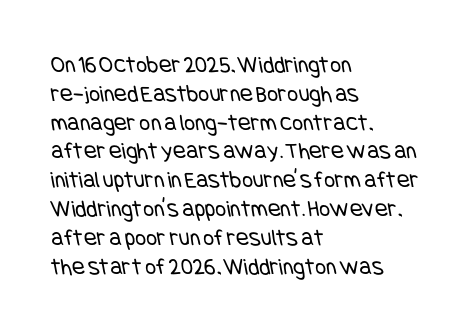
Caption: standard tracking, unaltered. Honestly, there is no underline to notice here at all. Where is the straight margin? On the left. The font is comparable to plain body text, perhaps lighter.
